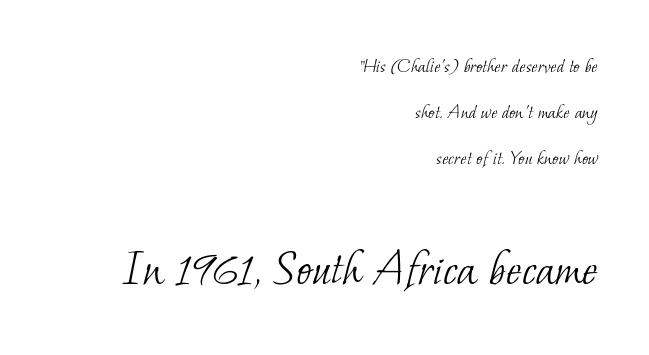
Rule under the text: the space is simply empty. These lines are rendered in a variable-pitch font. Think standard paragraph weight, or any step lighter than that. The letters sit at their default tracking, neither squeezed nor spread. The designer dialed line spacing up above the default. Size contrast runs from small at the top to large at the bottom.
